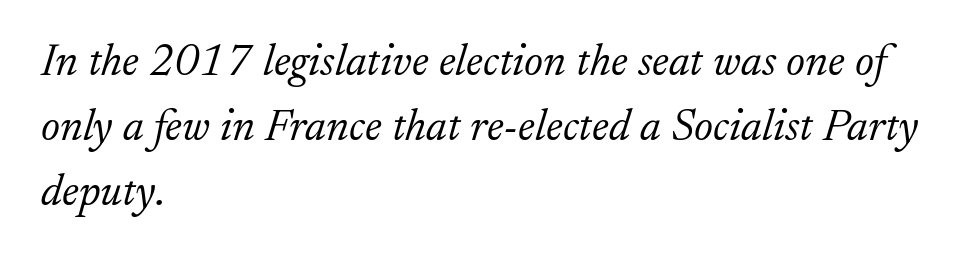
Tracking value appears to be zero — textbook default spacing. Line spacing here is normal. This sample has the flowing, uneven cadence of proportional lettering. Horizontally, the lines are justified to the leading edge only. Any mark beneath the type? The region is blank.
